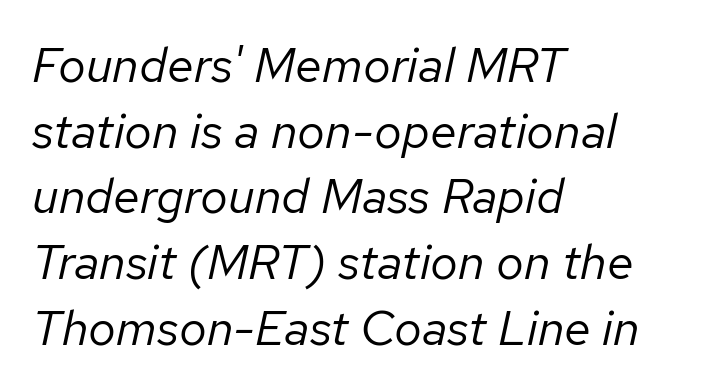
All the whitespace from short lines collects on the right. Looking at the ascenders, they clearly lean. This block has exactly the height ordinary leading produces. Honestly, the letter spacing is just normal — you wouldn't notice it. The zone under the glyphs is completely vacant.
